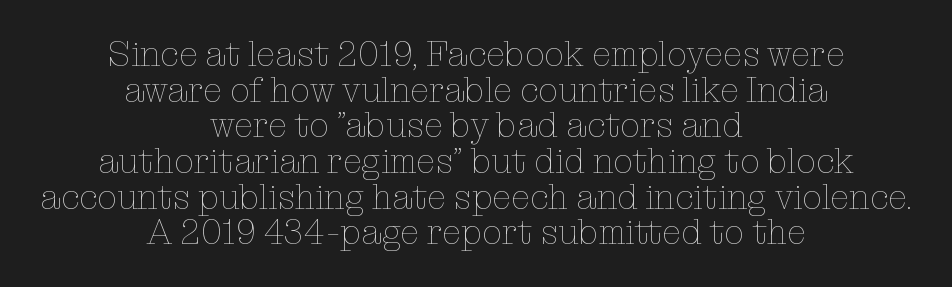
Quick note: not italic, upright. These glyphs show unthickened strokes, regular width or finer. The area under the type is left untouched. These lines are rendered in a variable-pitch font.
